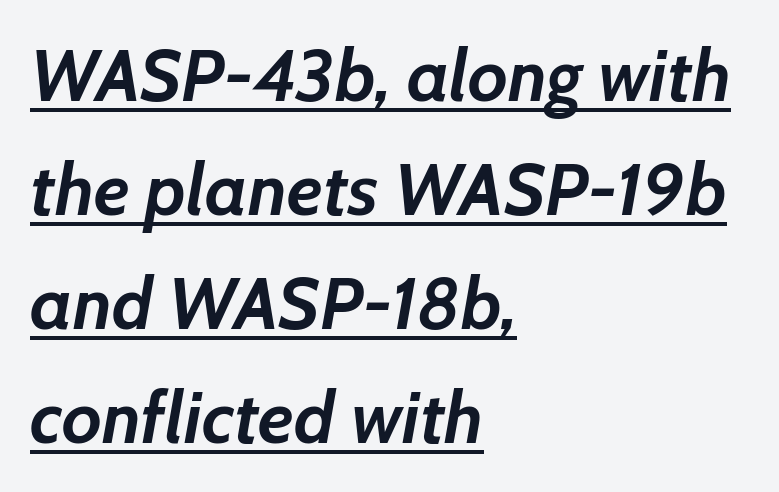
The image shows 73 px semibold type, italic (leaning right); set left-aligned, normal line spacing (1.56x), normal letter spacing, underlined; low stroke contrast and a medium x-height.
